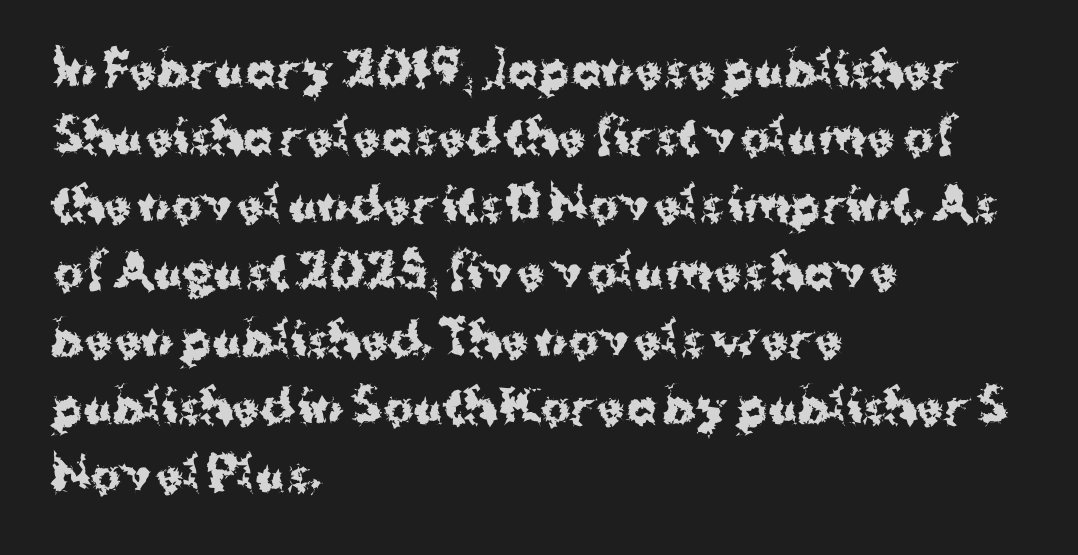
Do the characters align in a grid? No, the font is proportional. Weight: bold. The typesetter chose a ragged-right arrangement here. Any mark beneath the type? The region is blank. The horizontal fit of the characters is conventional and even. The axis of the letterforms is exactly vertical.
